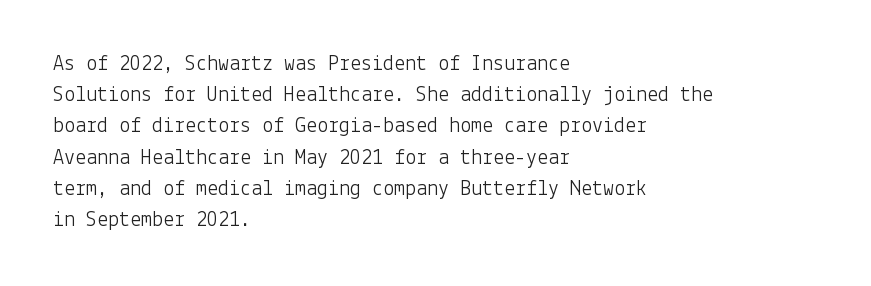
Q: Is the text bold? A: No.
Q: Is the text italic (slanted)? A: No, it is upright.
Q: Is the text underlined? A: No.
Q: How is the paragraph aligned? A: Left-aligned.
Q: Is the spacing between letters normal or unusually wide? A: Normal.
Q: Is the spacing between lines tight, normal or loose? A: Normal.
